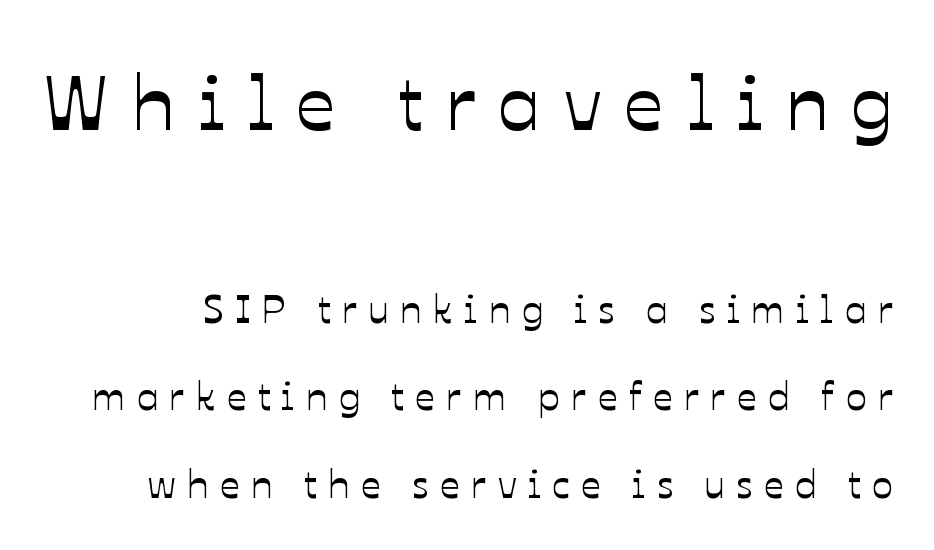
The line texture is sparse and dotted thanks to wide tracking. This rendering features lettering with no underline. Widely set lines give the paragraph a tall, airy silhouette. Type size steps down from the first block to the second. The letters stand upright; this is a roman face.
